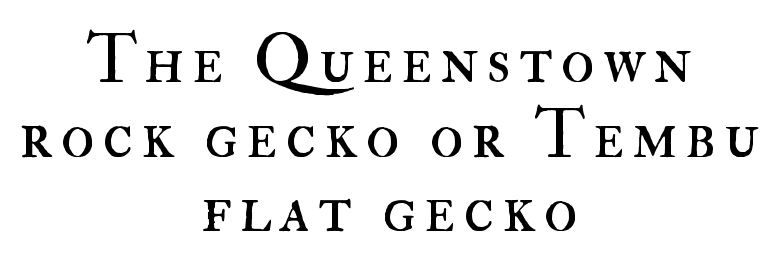
Q: Is the text bold? A: No.
Q: Is the text italic (slanted)? A: No, it is upright.
Q: Is the text underlined? A: No.
Q: How is the paragraph aligned? A: Centered.
Q: Is the spacing between lines tight, normal or loose? A: Tight.
Q: Width (condensed, normal, or wide)? A: Normal.
Q: Stroke contrast? A: High.
Q: x-height? A: Small.
Q: Monospaced? A: No.
